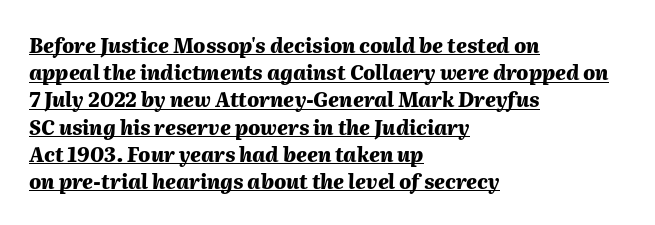
The image shows 20 px bold type, italic (leaning right); set left-aligned, normal line spacing (1.36x), normal letter spacing, underlined.
